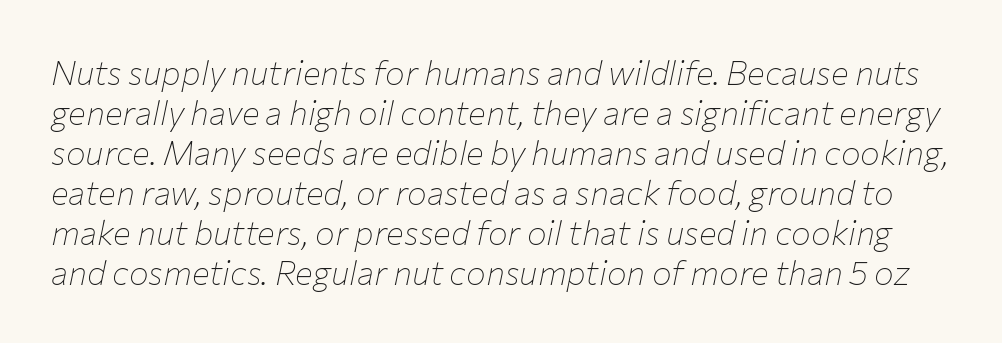
{"italic": "yes", "lean": "right", "slant_degrees": 12, "bold": "no", "weight": "thin", "width": "normal", "stroke_contrast": "low", "x_height": "medium", "monospaced": "no", "underline": "no", "line_spacing_ratio": 1.21, "letter_spacing": "normal", "letter_spacing_em": 0.0, "glyph_px": 33}
